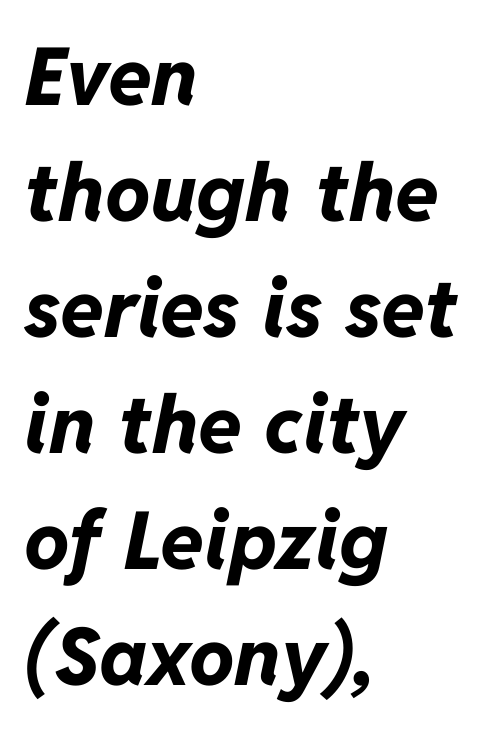
Compared with typical body copy, the letter spacing here is the same. Tall strokes in this sample are angled rather than plumb. One glance says typical: line gaps are just what's usual. Proportional: the letters do not fall into vertical columns. Set as a true bold cut, around the 700 mark.
